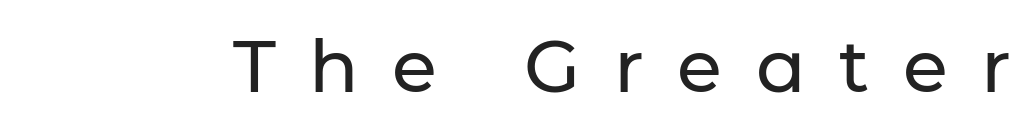
Q: Is the text italic (slanted)? A: No, it is upright.
Q: Is the typeface a serif or a sans-serif typeface? A: Sans-serif.
Q: Is the text underlined? A: No.
Q: Is the spacing between letters normal or unusually wide? A: Unusually wide.
Q: Width (condensed, normal, or wide)? A: Normal.
Q: Stroke contrast? A: Low.
Q: x-height? A: Medium.
Q: Monospaced? A: No.
